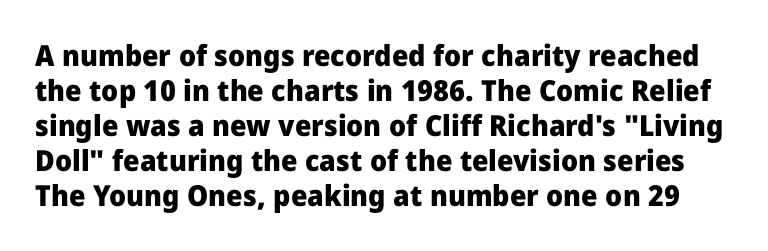
The image shows 29 px heavy sans-serif type, upright; set line spacing 1.21x, normal letter spacing, not underlined; low stroke contrast and a medium x-height.
